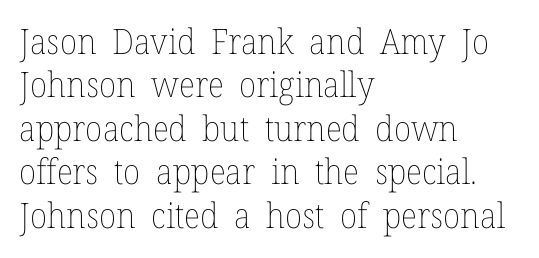
Q: Is the text bold? A: No.
Q: Is the text italic (slanted)? A: No, it is upright.
Q: Is the text underlined? A: No.
Q: How is the paragraph aligned? A: Left-aligned.
Q: Is the spacing between letters normal or unusually wide? A: Normal.
Q: Width (condensed, normal, or wide)? A: Normal.
Q: Stroke contrast? A: Low.
Q: x-height? A: Medium.
Q: Monospaced? A: No.
